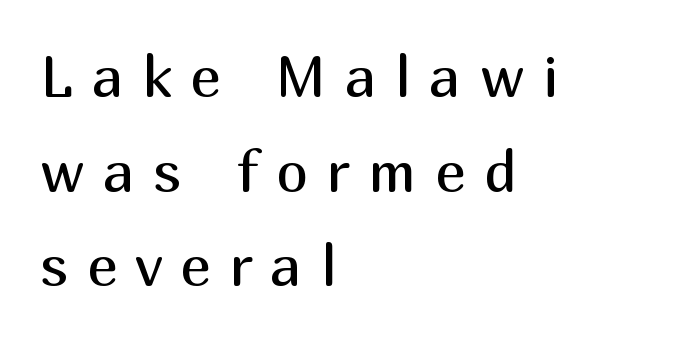
Ordinary non-slanted type is in use. What's the leading like? Ordinary, nothing unusual. The type is letterspaced generously, with wide tracking. Typographically, this falls in the sans-serif category.
